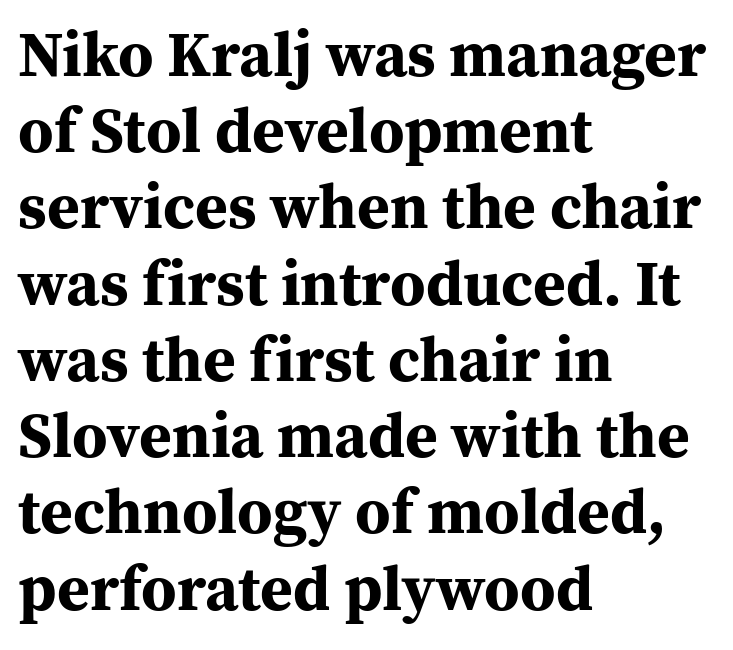
Between one letter and the next there's only the usual sliver of space. Note: serifs present on the glyphs. Does the copy run flush right? No — it runs flush left. This sample has the flowing, uneven cadence of proportional lettering. This sample uses an upright cut, with every glyph sitting square on the baseline. Underline: absent.
